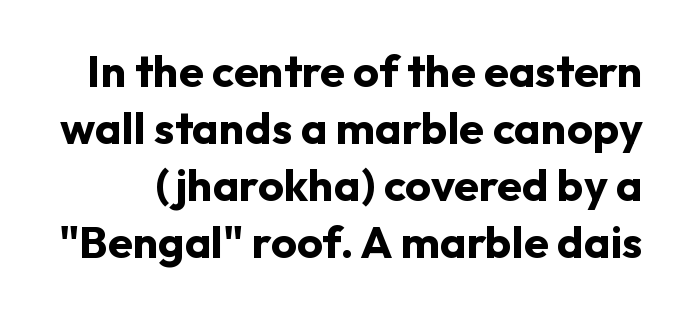
{"serif": "no", "italic": "no", "bold": "yes", "weight": "bold", "width": "normal", "stroke_contrast": "low", "x_height": "medium", "monospaced": "no", "underline": "no", "line_spacing": "normal", "line_spacing_ratio": 1.27, "letter_spacing": "normal", "letter_spacing_em": 0.0, "glyph_px": 45}
